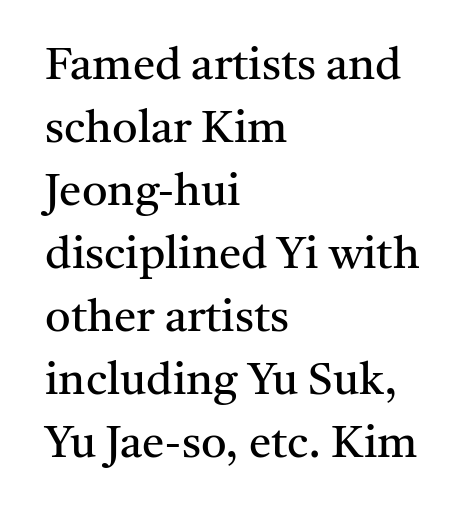
Q: Is the text bold? A: No.
Q: Is the text italic (slanted)? A: No, it is upright.
Q: Is the typeface a serif or a sans-serif typeface? A: Serif.
Q: Is the text underlined? A: No.
Q: How is the paragraph aligned? A: Left-aligned.
Q: Is the spacing between letters normal or unusually wide? A: Normal.
Q: Is the spacing between lines tight, normal or loose? A: Normal.
Q: Width (condensed, normal, or wide)? A: Normal.
Q: Stroke contrast? A: Medium.
Q: x-height? A: Medium.
Q: Monospaced? A: No.
